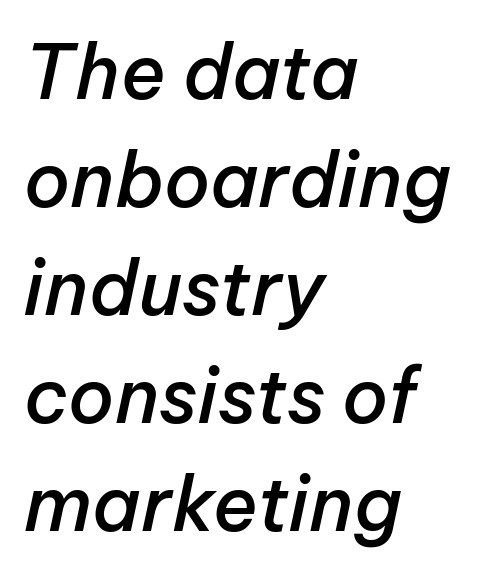
Q: Is the text bold? A: Semi-bold.
Q: Is the text italic (slanted)? A: Yes, it leans right by about 12 degrees.
Q: Is the text underlined? A: No.
Q: How is the paragraph aligned? A: Left-aligned.
Q: Is the spacing between letters normal or unusually wide? A: Normal.
Q: Is the spacing between lines tight, normal or loose? A: Normal.
Q: Width (condensed, normal, or wide)? A: Normal.
Q: Stroke contrast? A: Low.
Q: x-height? A: Medium.
Q: Monospaced? A: No.
